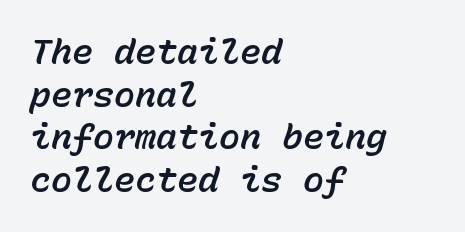
Q: Is the text italic (slanted)? A: Yes, it leans right by about 15 degrees.
Q: Is the text underlined? A: No.
Q: How is the paragraph aligned? A: Left-aligned.
Q: Is the spacing between letters normal or unusually wide? A: Normal.
Q: Width (condensed, normal, or wide)? A: Normal.
Q: Stroke contrast? A: Low.
Q: x-height? A: Medium.
Q: Monospaced? A: Yes.
